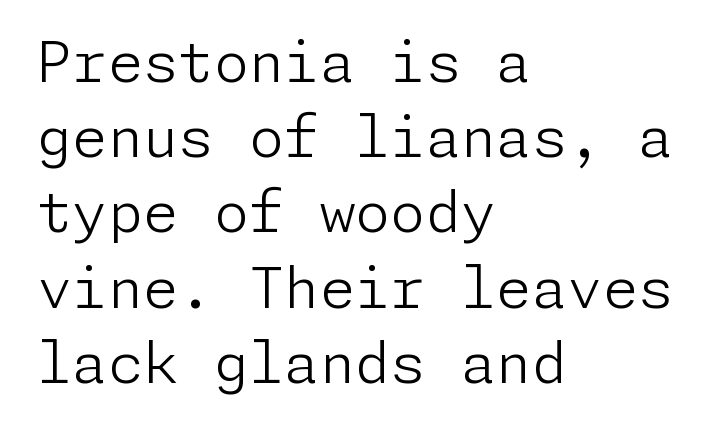
The letters look calm and open, with moderate or lighter stems. Check under the words: just untouched page. One-word summary of the alignment: left. Stroke terminals: plain, sans-serif. The passage shown stacks its lines at a standard gap.
